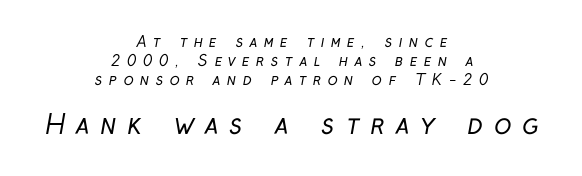
{"bold": "no", "underline": "no", "align": "center", "line_spacing": "normal", "line_spacing_ratio": 1.28, "letter_spacing": "wide", "letter_spacing_em": 0.43, "larger_block": "second", "size_ratio": 1.73, "glyph_px": 26}
